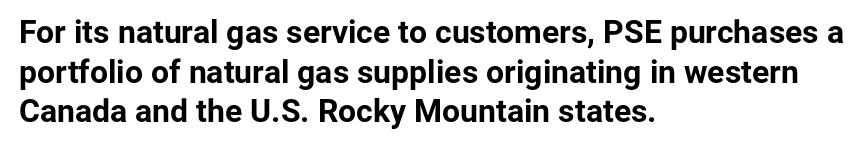
The rendering keeps characters at their native spacing. The characters display no serif detailing; their extremities are plain. The paragraph shown leans on its left margin. The font's upright variant was chosen for this text. Every letter is thick-stroked: bold, no question. Character widths vary here, with narrow letters taking less room than wide ones.
